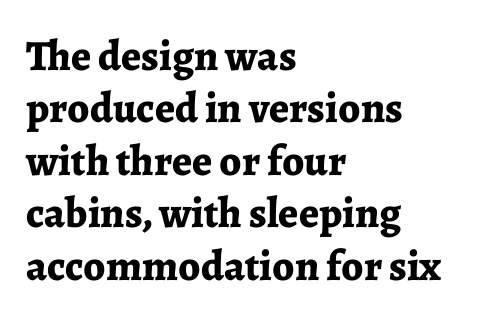
The image shows 43 px bold serif type, upright; set left-aligned, line spacing 1.22x, normal letter spacing, not underlined; low stroke contrast and a medium x-height.
